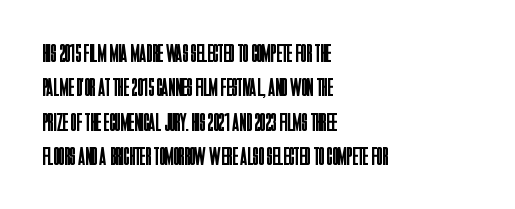
Leftover space on each line is placed entirely after the last word. Notice how the stems are strictly vertical — no italics here. The rendering uses a moderate line-height, typical for paragraphs. Underlining? Definitely not there. A light-to-regular cut is what we see here.
